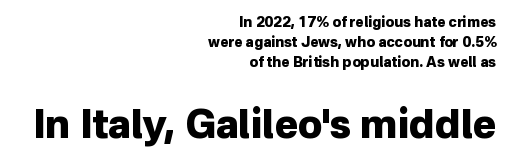
{"serif": "no", "italic": "no", "bold": "yes", "weight": "heavy", "width": "normal", "stroke_contrast": "low", "x_height": "medium", "monospaced": "no", "underline": "no", "align": "right", "line_spacing": "normal", "line_spacing_ratio": 1.42, "letter_spacing": "normal", "letter_spacing_em": 0.0, "larger_block": "second", "size_ratio": 2.79, "glyph_px": 39}
